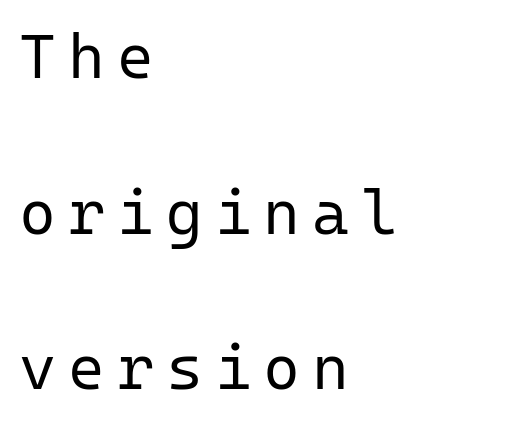
{"serif": "no", "italic": "no", "bold": "no", "weight": "regular", "width": "normal", "stroke_contrast": "low", "x_height": "medium", "monospaced": "yes", "underline": "no", "align": "left", "line_spacing": "loose", "line_spacing_ratio": 2.47, "glyph_px": 63}
